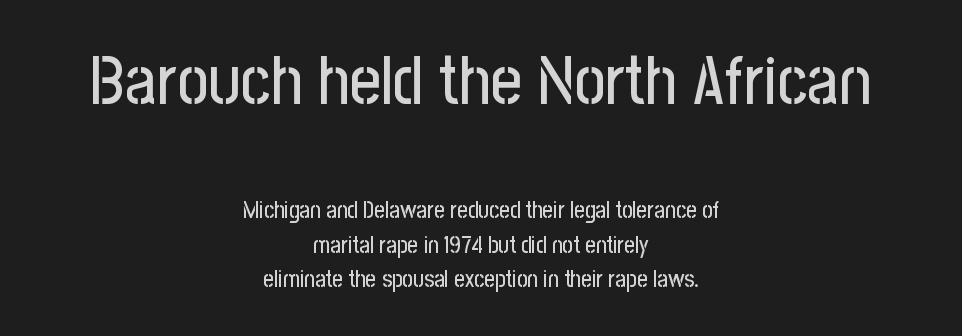
Q: Is the text italic (slanted)? A: No, it is upright.
Q: Is the typeface a serif or a sans-serif typeface? A: Sans-serif.
Q: Is the text underlined? A: No.
Q: How is the paragraph aligned? A: Centered.
Q: Is the spacing between letters normal or unusually wide? A: Normal.
Q: Is the spacing between lines tight, normal or loose? A: Normal.
Q: Which block of text is set in a larger size, the first (top) or the second (bottom)? A: The first (top) one.
Q: Width (condensed, normal, or wide)? A: Condensed.
Q: Stroke contrast? A: Low.
Q: x-height? A: Medium.
Q: Monospaced? A: No.
